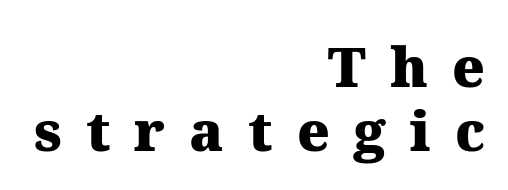
{"serif": "yes", "italic": "no", "bold": "yes", "weight": "heavy", "width": "normal", "stroke_contrast": "medium", "x_height": "medium", "monospaced": "no", "underline": "no", "align": "right", "line_spacing_ratio": 1.16, "letter_spacing": "wide", "letter_spacing_em": 0.44, "glyph_px": 55}
